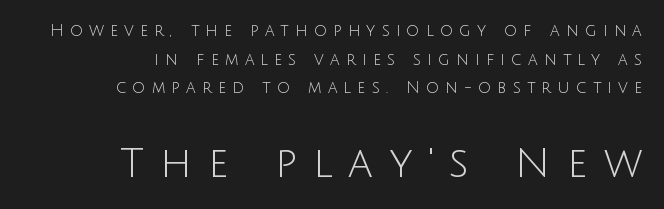
Check the space under the baseline: it is left empty. Letters have the restrained weight of plain body copy at most. The face used here is proportionally spaced, like ordinary book or web type. Display-style spreading of the glyphs; the letterfit is very open.
